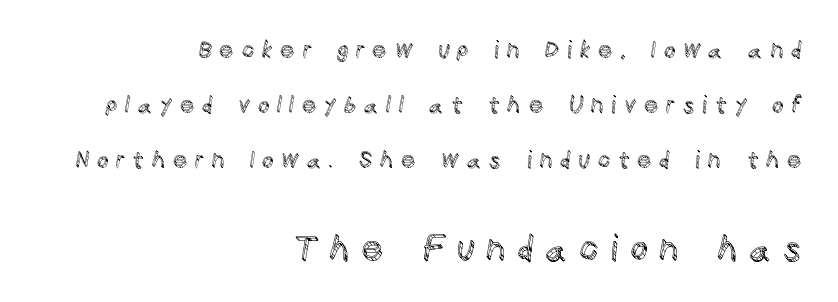
The image shows 35 px text type; set right-aligned, loose line spacing (2.39x), unusually wide letter spacing (+0.32 em), not underlined; the second (bottom) block is 1.52x larger; a large x-height.
